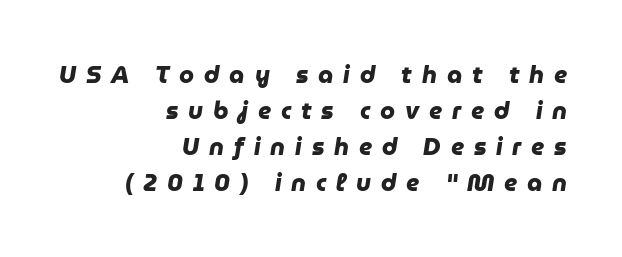
Q: Is the text bold? A: Yes.
Q: Is the text underlined? A: No.
Q: How is the paragraph aligned? A: Right-aligned.
Q: Is the spacing between letters normal or unusually wide? A: Unusually wide.
Q: Is the spacing between lines tight, normal or loose? A: Normal.
